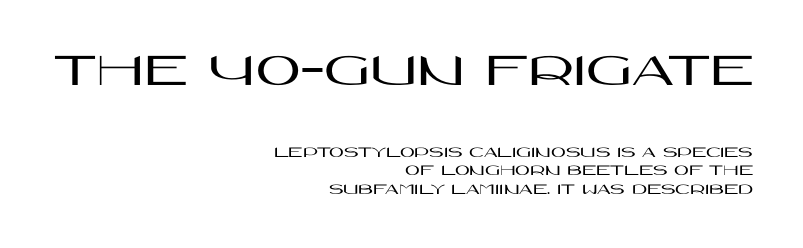
The image shows 49 px wide sans-serif type, upright; set right-aligned, tight line spacing (1.14x), normal letter spacing, not underlined; the first (top) block is 3.06x larger; high stroke contrast and a large x-height.
